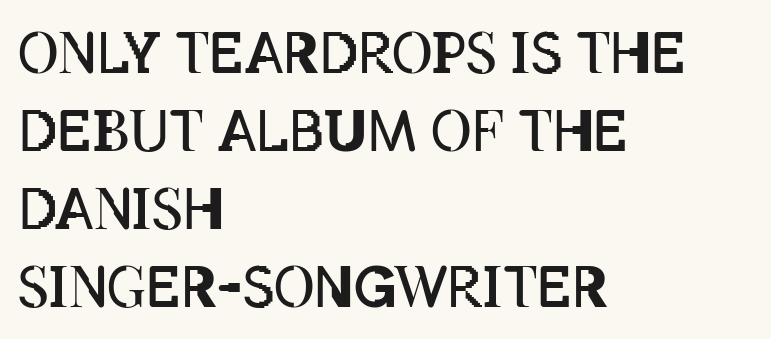
Nothing unusual about the tracking: characters are spaced as the font intends. In terms of leading, this rendering sits right in the middle. Nobody drew a line under any word here. Short and long lines alike share a common starting point at left. The typography opts for an upright posture over an oblique one. Stem width sits at or under what a default text font uses.
